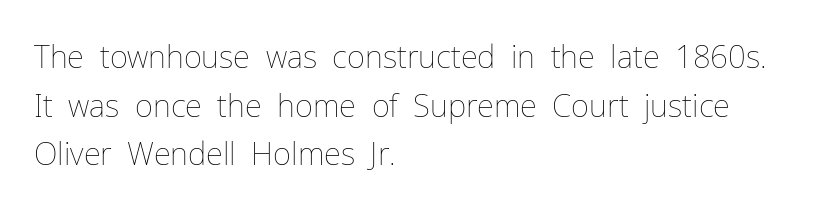
The strokes carry an ordinary text weight at most. The letters advance in unequal steps, a hallmark of proportional type. Each new line begins a customary step beneath the previous one. There is no visible air inserted between adjacent glyphs. Nope, not italic — everything's standing straight. Alignment: flush left.
